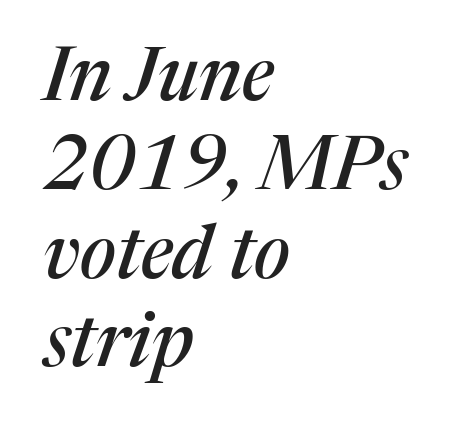
Q: Is the text italic (slanted)? A: Yes, it leans right by about 17 degrees.
Q: Is the typeface a serif or a sans-serif typeface? A: Serif.
Q: Is the text underlined? A: No.
Q: How is the paragraph aligned? A: Left-aligned.
Q: Is the spacing between letters normal or unusually wide? A: Normal.
Q: Width (condensed, normal, or wide)? A: Normal.
Q: Stroke contrast? A: Medium.
Q: x-height? A: Medium.
Q: Monospaced? A: No.
